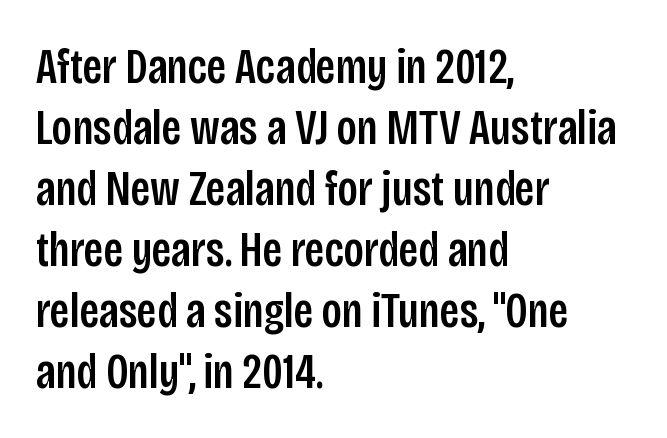
The image shows 50 px condensed sans-serif type, upright; set left-aligned, line spacing 1.22x, normal letter spacing, not underlined; low stroke contrast and a large x-height.
